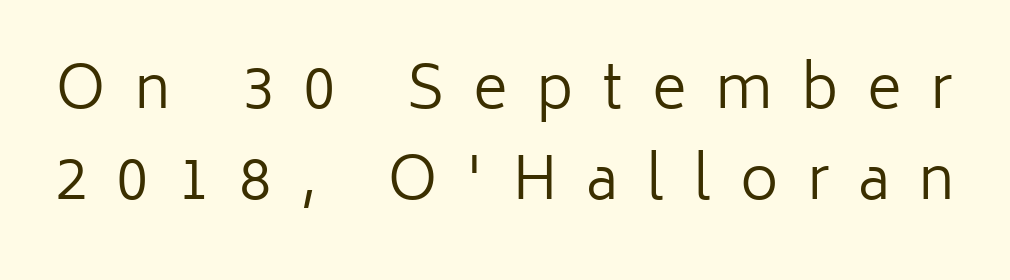
Type without underlining. In terms of posture, this sample is upright. Note the varied advance widths — an 'i' is clearly narrower than an 'm'. Vertically, the passage feels balanced, rows spaced as you'd expect.
